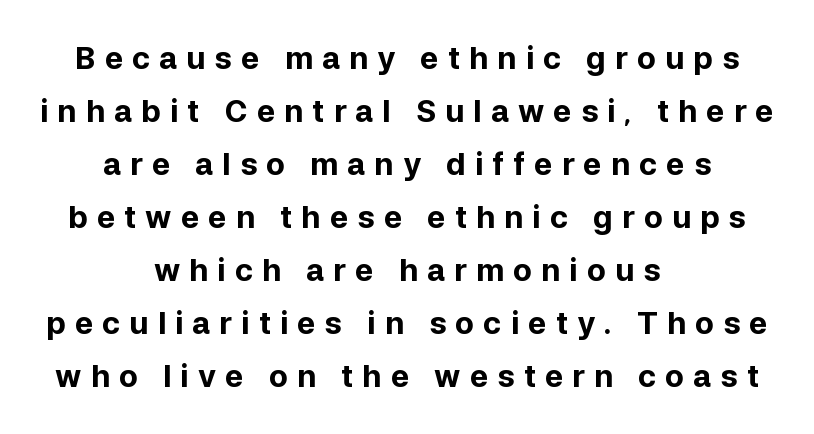
{"serif": "no", "italic": "no", "bold": "yes", "weight": "bold", "width": "normal", "stroke_contrast": "low", "x_height": "medium", "monospaced": "no", "underline": "no", "align": "center", "line_spacing_ratio": 1.71, "letter_spacing": "wide", "letter_spacing_em": 0.29, "glyph_px": 31}
